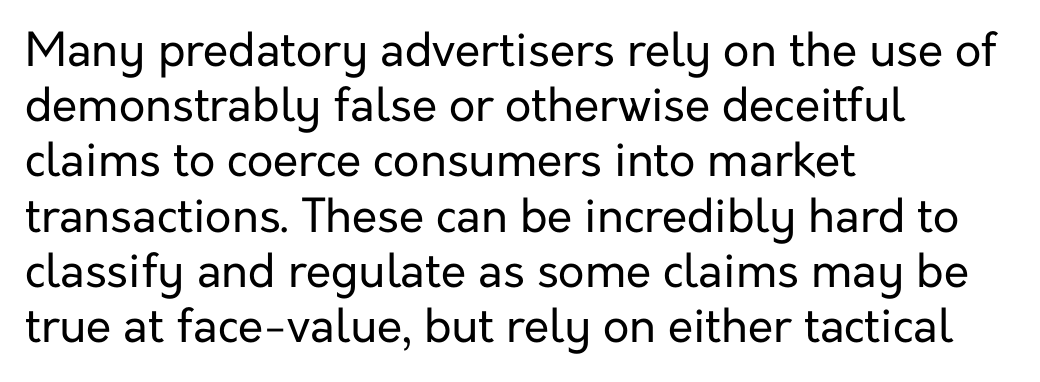
{"serif": "no", "italic": "no", "bold": "no", "weight": "regular", "width": "normal", "stroke_contrast": "low", "x_height": "medium", "monospaced": "no", "underline": "no", "align": "left", "line_spacing_ratio": 1.2, "letter_spacing": "normal", "letter_spacing_em": 0.0, "glyph_px": 46}
